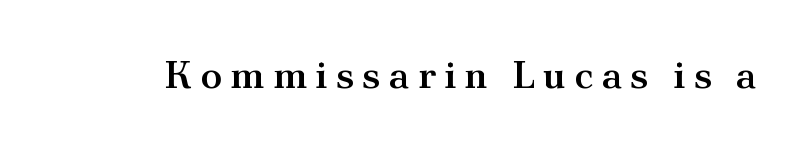
{"serif": "yes", "italic": "no", "bold": "semi", "weight": "semibold", "width": "normal", "stroke_contrast": "medium", "x_height": "small", "monospaced": "no", "underline": "no", "letter_spacing": "wide", "letter_spacing_em": 0.21, "glyph_px": 39}
